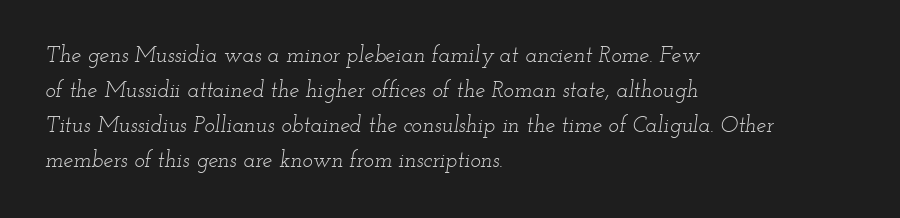
Does the leading feel generous? No, just average. The horizontal fit of the characters is conventional and even. Layout note: lines flush left. An italicized treatment has been applied to the whole sample. The weight tops out at a normal text grade.
